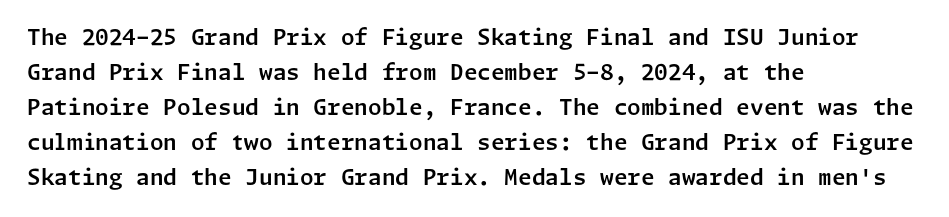
{"italic": "no", "underline": "no", "align": "left", "line_spacing": "normal", "line_spacing_ratio": 1.59, "letter_spacing": "normal", "letter_spacing_em": 0.0, "glyph_px": 22}
